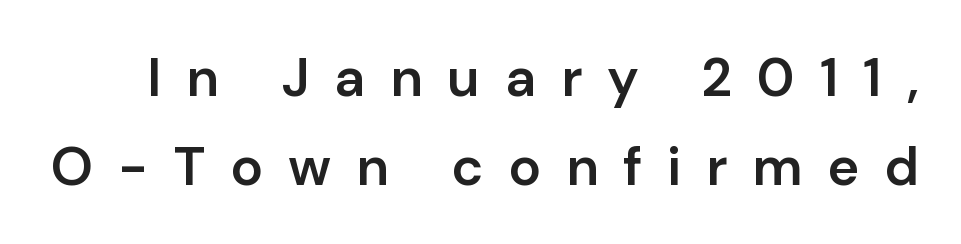
{"serif": "no", "italic": "no", "bold": "semi", "weight": "semibold", "width": "normal", "stroke_contrast": "low", "x_height": "medium", "monospaced": "no", "underline": "no", "line_spacing": "normal", "line_spacing_ratio": 1.64, "letter_spacing": "wide", "letter_spacing_em": 0.46, "glyph_px": 54}
